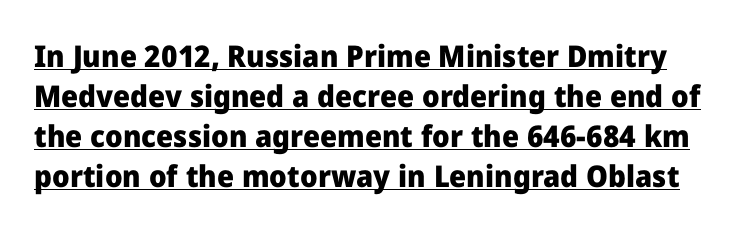
Q: Is the text bold? A: Yes.
Q: Is the text italic (slanted)? A: No, it is upright.
Q: Is the typeface a serif or a sans-serif typeface? A: Sans-serif.
Q: Is the text underlined? A: Yes.
Q: Is the spacing between letters normal or unusually wide? A: Normal.
Q: Is the spacing between lines tight, normal or loose? A: Normal.
Q: Width (condensed, normal, or wide)? A: Normal.
Q: Stroke contrast? A: Low.
Q: x-height? A: Medium.
Q: Monospaced? A: No.
